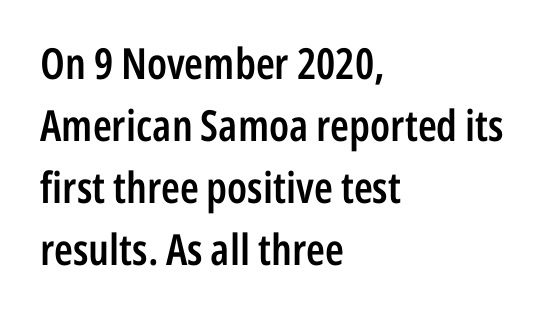
Letterform terminals end flat and unadorned throughout the passage. These lines keep a tight, regular rhythm from letter to letter. The rows are spaced the way most documents space them. The letters advance in unequal steps, a hallmark of proportional type.
